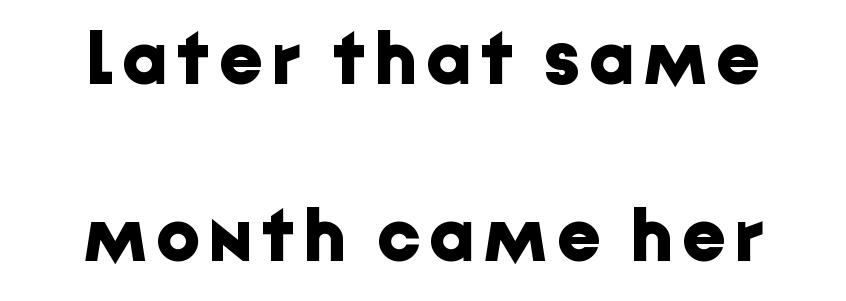
Horizontal bands of white between lines are thick stripes. The letters advance in unequal steps, a hallmark of proportional type. The passage shown is emphatically bold. Only glyphs here, with clear space below each row.
